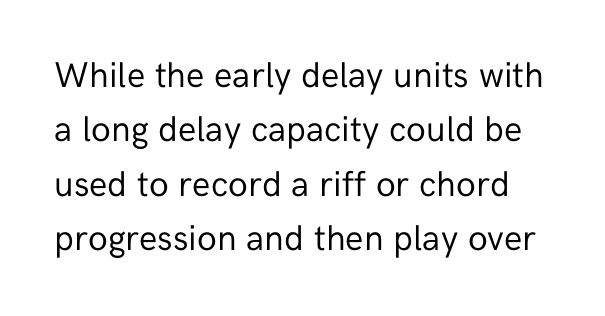
The image shows 36 px regular-weight sans-serif type, upright; set normal line spacing (1.51x), normal letter spacing, not underlined; low stroke contrast and a medium x-height.
